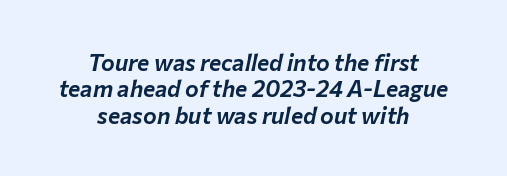
{"italic": "yes", "lean": "right", "slant_degrees": 12, "underline": "no", "align": "center", "line_spacing": "tight", "line_spacing_ratio": 1.15, "letter_spacing": "normal", "letter_spacing_em": 0.0, "glyph_px": 23}
